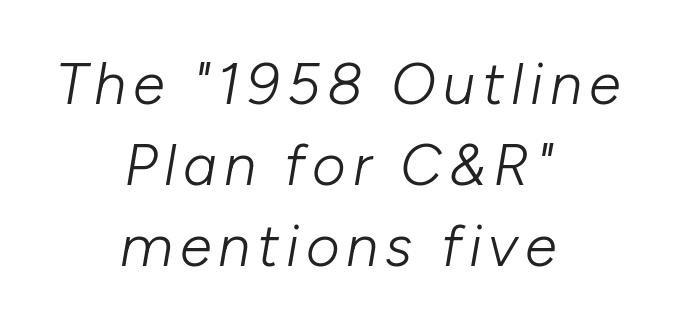
The image shows 58 px light type, italic (leaning right); set centered, normal line spacing (1.4x), not underlined; low stroke contrast and a medium x-height.
